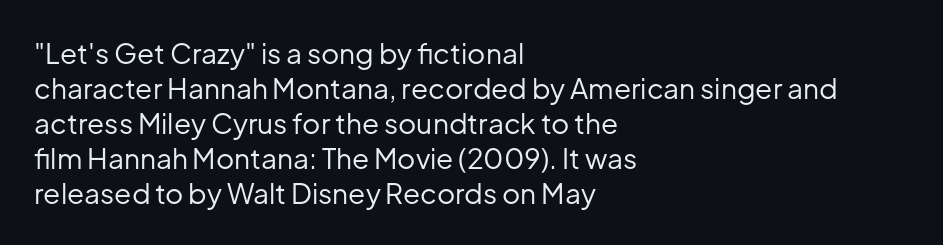
The image shows 28 px regular-weight sans-serif type, upright; set left-aligned, normal line spacing (1.25x), normal letter spacing, not underlined; low stroke contrast and a medium x-height.
